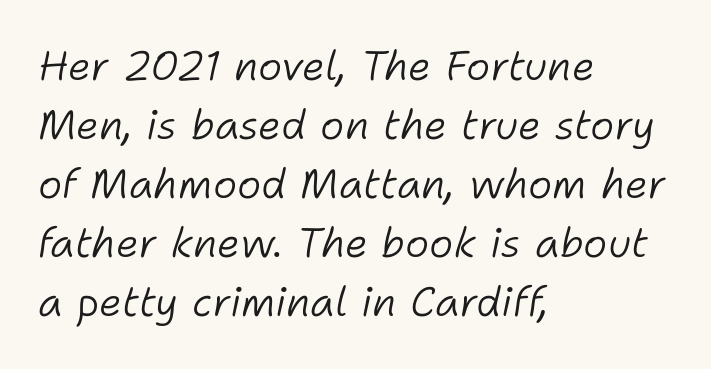
Q: Is the text bold? A: No.
Q: Is the text italic (slanted)? A: Yes, it leans right by about 11 degrees.
Q: Is the text underlined? A: No.
Q: How is the paragraph aligned? A: Left-aligned.
Q: Is the spacing between letters normal or unusually wide? A: Normal.
Q: Is the spacing between lines tight, normal or loose? A: Normal.
Q: Width (condensed, normal, or wide)? A: Normal.
Q: Stroke contrast? A: Low.
Q: x-height? A: Medium.
Q: Monospaced? A: No.
